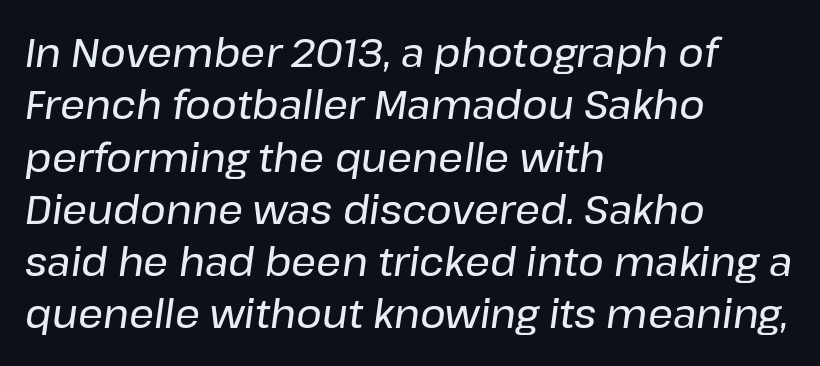
The passage shown leans; its letterforms are oblique. A student would call this left alignment; a typographer would say flush left, rag right. Regular leading. You could not count columns in this text — the font is proportionally spaced. Honestly, the letter spacing is just normal — you wouldn't notice it.
